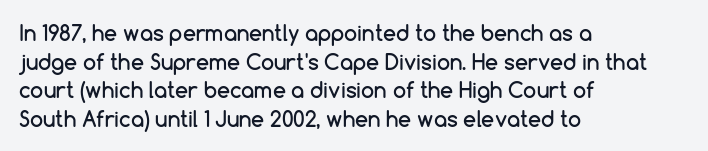
Q: Is the text italic (slanted)? A: No, it is upright.
Q: Is the text underlined? A: No.
Q: How is the paragraph aligned? A: Left-aligned.
Q: Is the spacing between letters normal or unusually wide? A: Normal.
Q: Is the spacing between lines tight, normal or loose? A: Normal.
